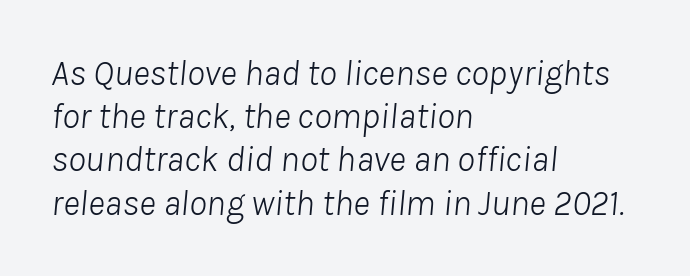
The image shows 36 px light type, italic (leaning right); set left-aligned, line spacing 1.2x, normal letter spacing, not underlined; low stroke contrast and a medium x-height.
